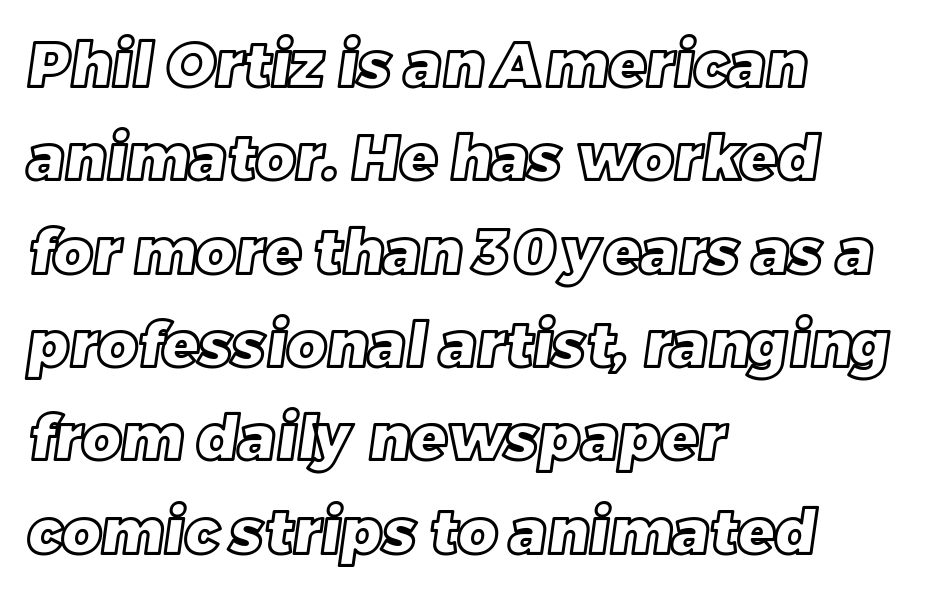
The image shows 61 px text type; set left-aligned, normal line spacing (1.53x), normal letter spacing, not underlined; a large x-height.
